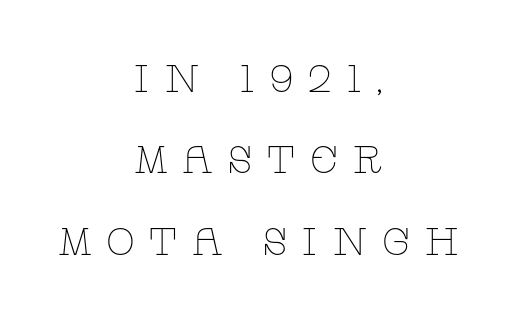
The image shows 38 px thin, wide serif type, upright; set centered, loose line spacing (2.14x), unusually wide letter spacing (+0.36 em), not underlined; low stroke contrast and a large x-height.
